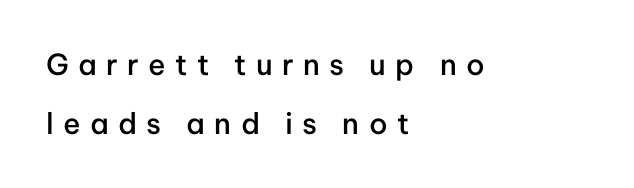
{"serif": "no", "italic": "no", "bold": "semi", "weight": "semibold", "width": "normal", "stroke_contrast": "low", "x_height": "medium", "monospaced": "no", "underline": "no", "align": "left", "line_spacing": "loose", "line_spacing_ratio": 2.03, "letter_spacing": "wide", "letter_spacing_em": 0.32, "glyph_px": 29}
